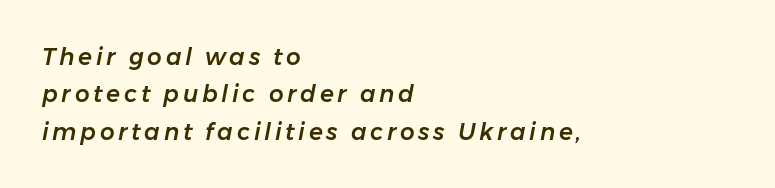
The image shows 23 px text type, italic (leaning right); set left-aligned, normal line spacing (1.63x), not underlined.
